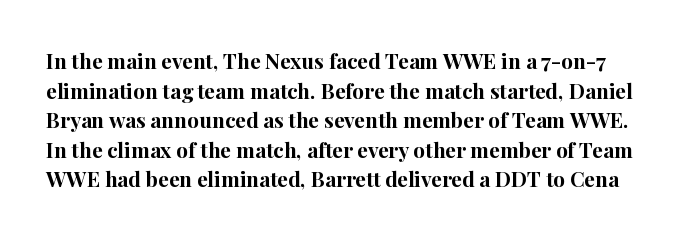
{"italic": "no", "bold": "yes", "underline": "no", "line_spacing": "normal", "line_spacing_ratio": 1.41, "letter_spacing": "normal", "letter_spacing_em": 0.0, "glyph_px": 21}
